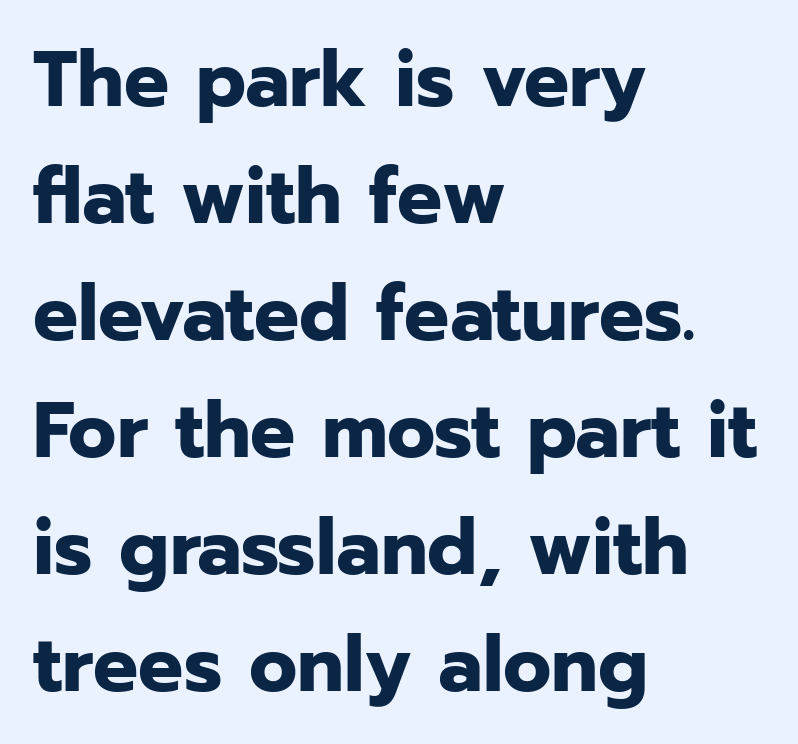
Proportional: the letters do not fall into vertical columns. Chunky letters — that's bold for sure. The words here are not underlined. Look at the tracking — it's just the regular setting, nothing added. Compared with a centered layout, this one pins lines to the left instead. How would I describe the line gaps? Plain and ordinary.
